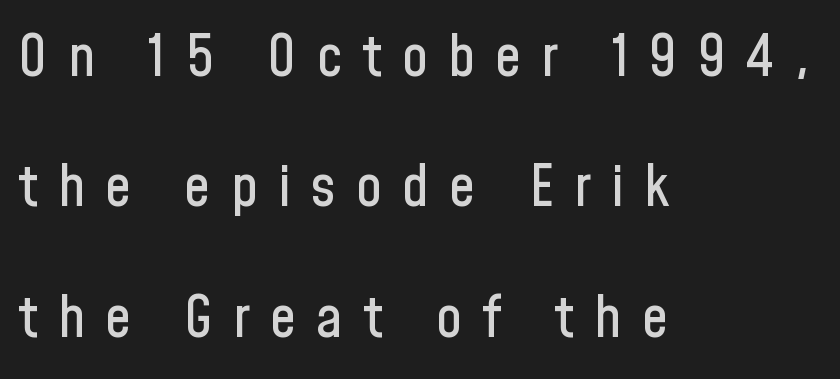
This rendering employs a face without finishing strokes, i.e., a sans-serif. Check the space under the baseline: it is left empty. Letter spacing: wide. Reading down the block, your eye returns to a fixed left position each line.
